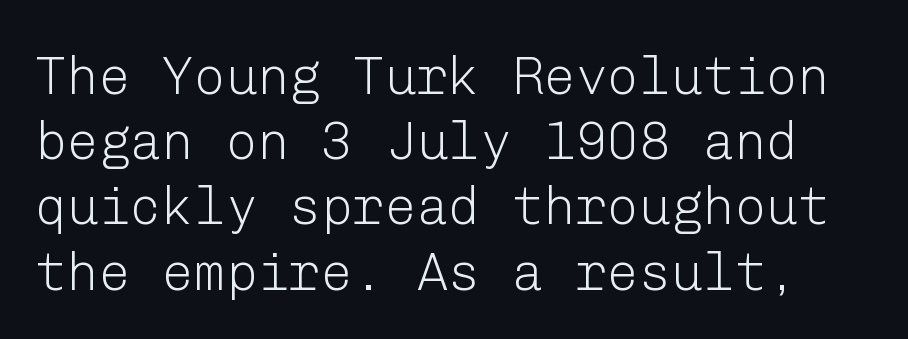
The image shows 53 px light sans-serif type, upright; set line spacing 1.23x, normal letter spacing, not underlined; low stroke contrast and a medium x-height.
